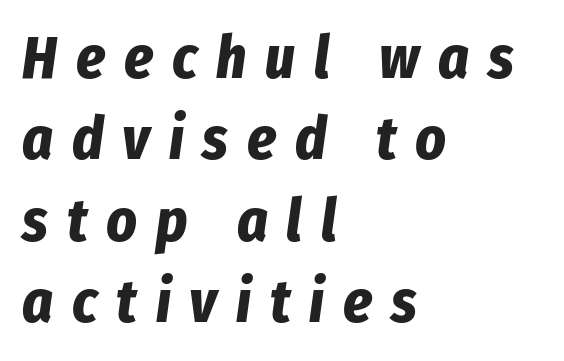
{"italic": "yes", "lean": "right", "slant_degrees": 8, "bold": "yes", "weight": "bold", "width": "condensed", "stroke_contrast": "low", "x_height": "medium", "monospaced": "no", "underline": "no", "align": "left", "line_spacing": "normal", "line_spacing_ratio": 1.38, "letter_spacing": "wide", "letter_spacing_em": 0.32, "glyph_px": 59}
